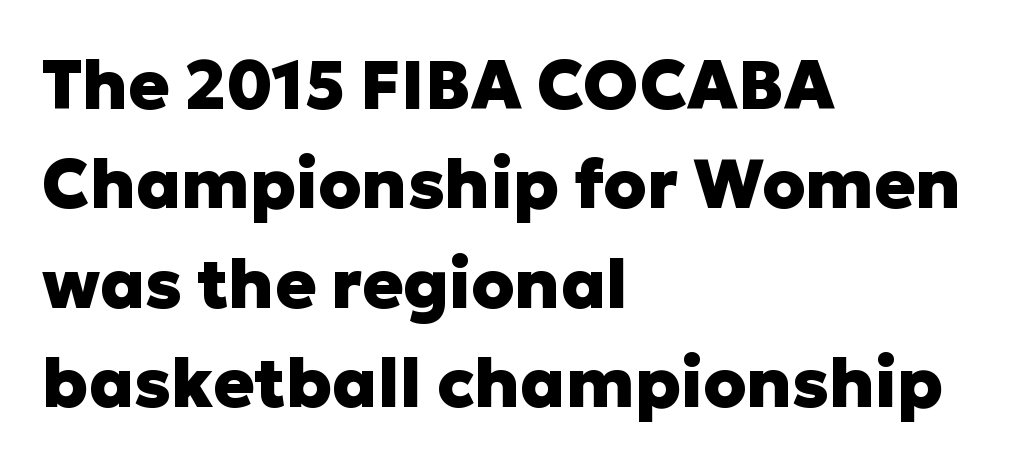
{"serif": "no", "italic": "no", "bold": "yes", "weight": "heavy", "width": "normal", "stroke_contrast": "low", "x_height": "medium", "monospaced": "no", "underline": "no", "align": "left", "line_spacing": "normal", "line_spacing_ratio": 1.46, "letter_spacing": "normal", "letter_spacing_em": 0.0, "glyph_px": 68}
